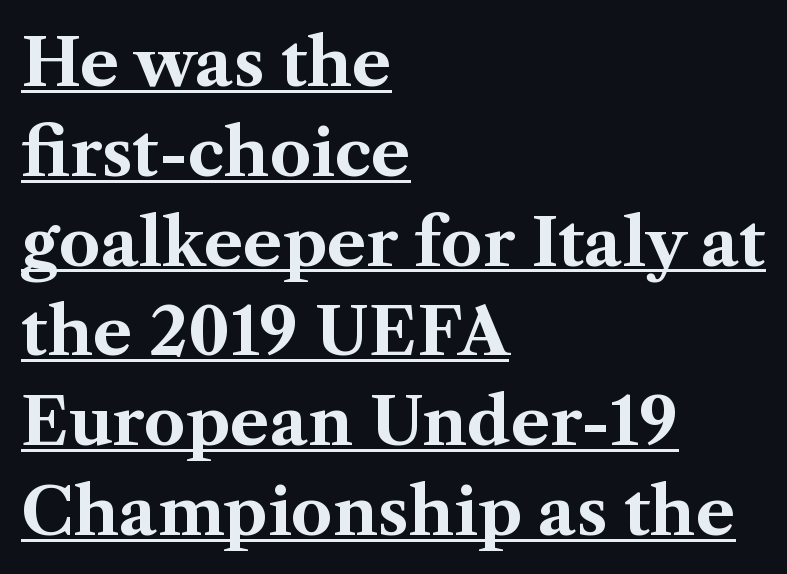
The image shows 66 px bold serif type, upright; set left-aligned, normal line spacing (1.36x), normal letter spacing, underlined; medium stroke contrast and a medium x-height.
